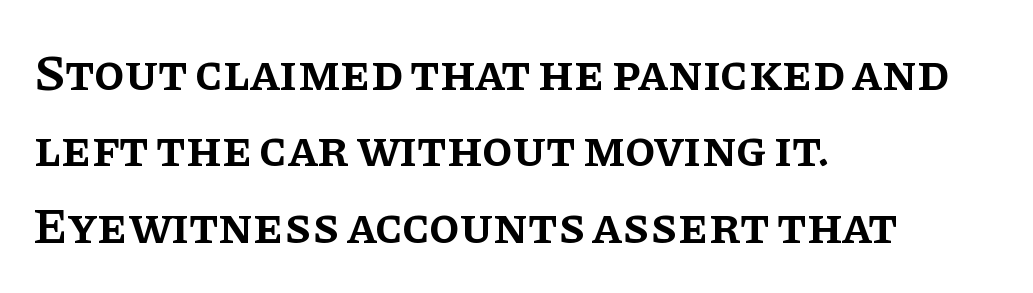
The image shows 50 px semibold serif type, upright; set left-aligned, normal line spacing (1.53x), normal letter spacing, not underlined; low stroke contrast and a large x-height.
